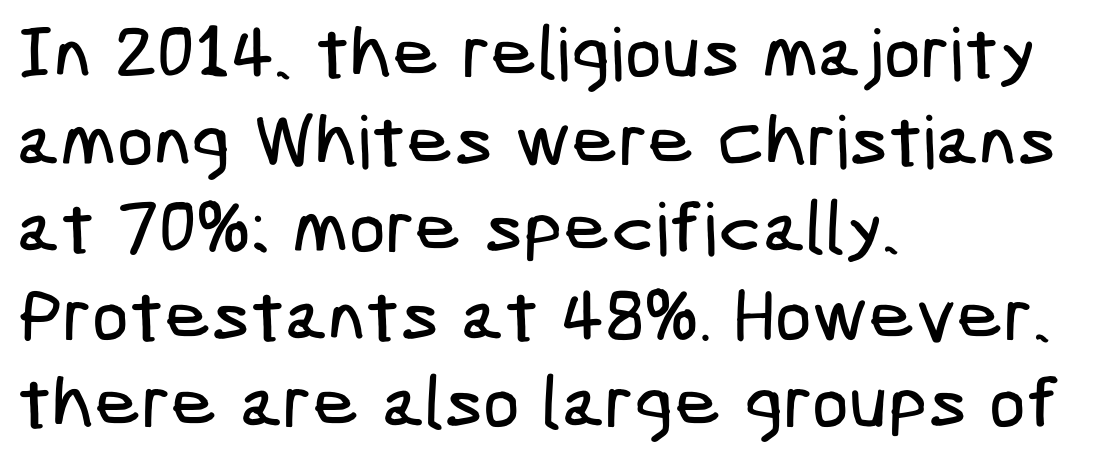
The face used here is rendered with its standard letterfit. The paragraph has a hard left edge and a soft right edge. The space directly below the letters is spotless. The typeface chosen for these lines omits serifs.
